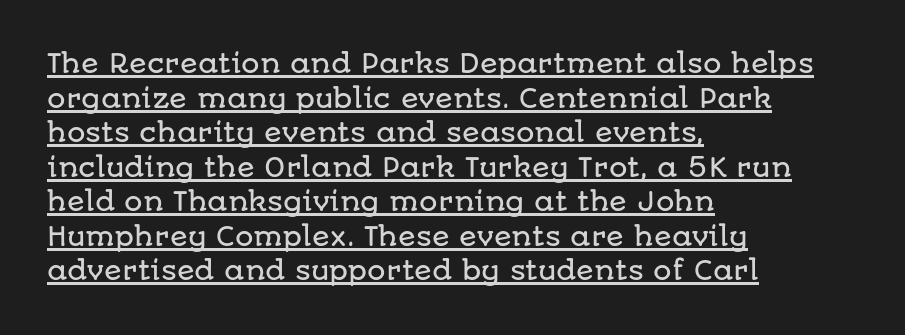
If you drew a line through each stem, it would be perfectly vertical. Each word holds together tightly as a unit, with standard inter-letter gaps. Alignment: flush left. Leading matches the norm, producing a regular column. Has an underline been added? It has.
